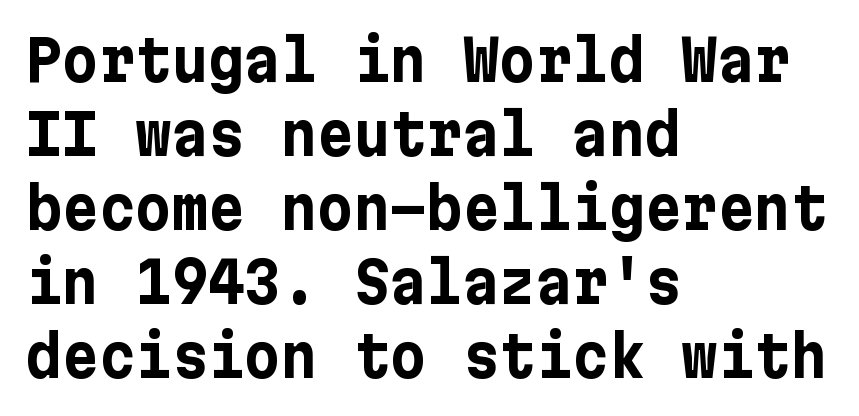
This is the regular roman posture of the typeface. The sample has been set heavy, in full bold. Glyph-to-glyph distance matches everyday printed text. The rendering shows plain stroke endings on the letterforms — a sans-serif design. If you measured baseline to baseline, you'd find a middling distance.
